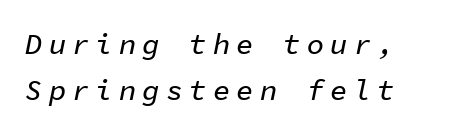
The image shows 29 px text type, italic (leaning right), monospaced; set normal line spacing (1.59x), unusually wide letter spacing (+0.21 em), not underlined; low stroke contrast and a medium x-height.
